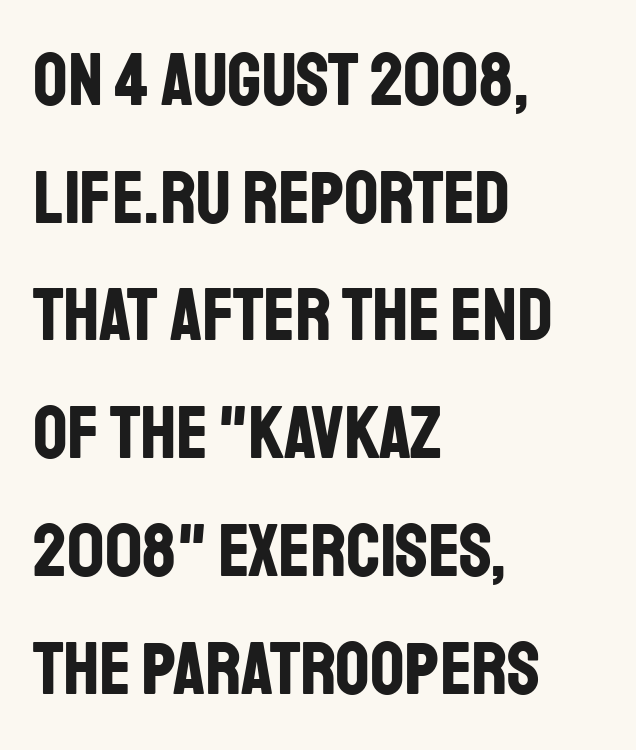
The image shows 75 px bold, condensed sans-serif type, upright; set left-aligned, normal line spacing (1.57x), normal letter spacing, not underlined; low stroke contrast and a large x-height.
